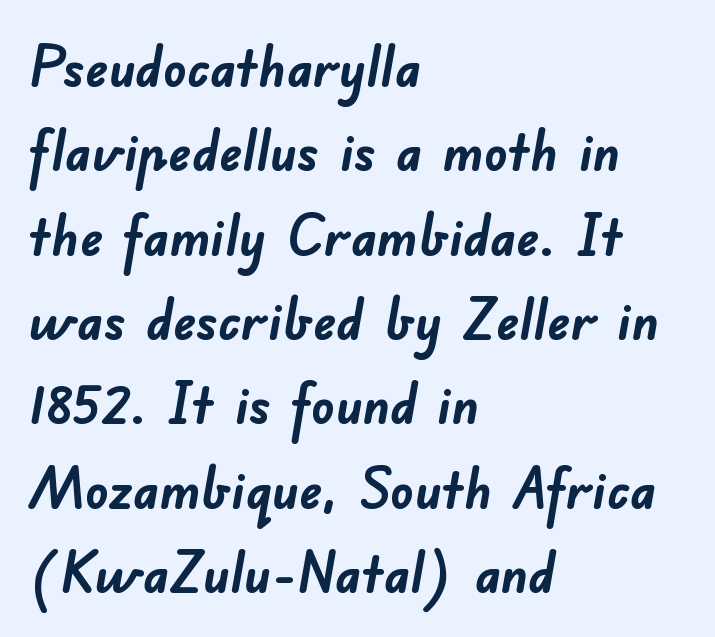
The image shows 57 px semibold sans-serif type; set left-aligned, normal line spacing (1.48x), normal letter spacing, not underlined; low stroke contrast and a small x-height.
